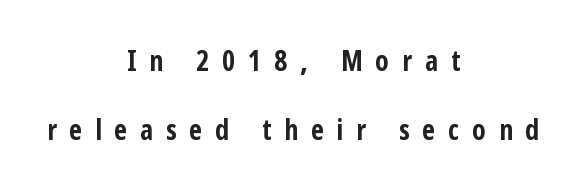
In terms of posture, this sample is upright. Serif or sans? Sans — the stroke terminals are bare. Glance below the letters and you will spot only blank space. You'd pick this weight for a headline — it's a proper bold.
